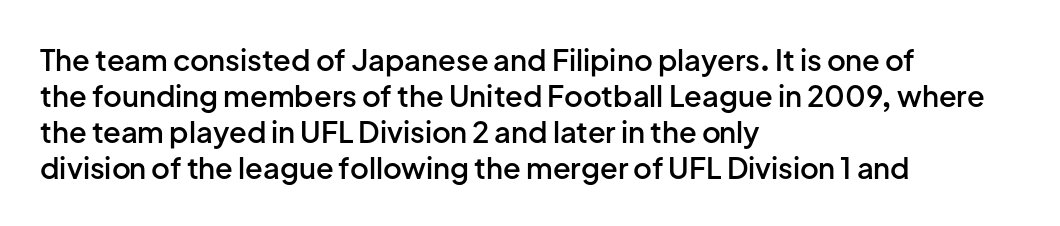
The image shows 29 px semibold sans-serif type, upright; set left-aligned, line spacing 1.24x, normal letter spacing, not underlined; low stroke contrast and a medium x-height.
